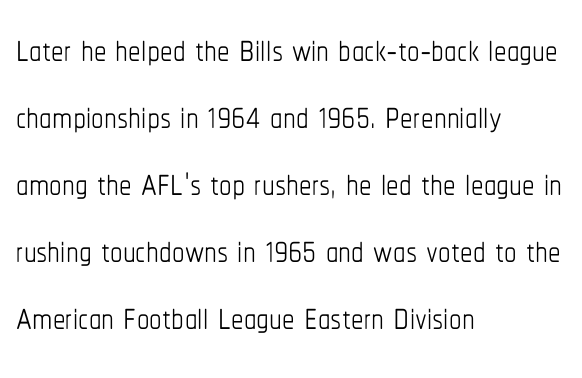
Default kerning and tracking; the words read as compact shapes. Each letter keeps its own natural width here, so spacing adapts to shape. The baseline area is clear. Weight class: somewhere from thin through regular.
